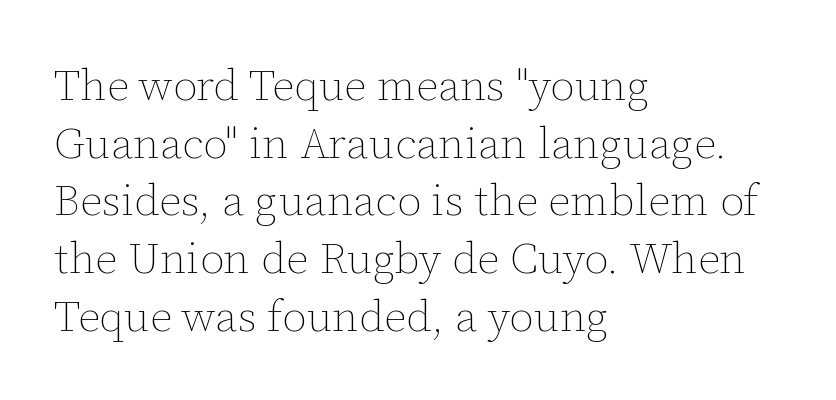
Q: Is the text bold? A: No.
Q: Is the text italic (slanted)? A: No, it is upright.
Q: Is the text underlined? A: No.
Q: How is the paragraph aligned? A: Left-aligned.
Q: Is the spacing between letters normal or unusually wide? A: Normal.
Q: Is the spacing between lines tight, normal or loose? A: Normal.
Q: Width (condensed, normal, or wide)? A: Normal.
Q: Stroke contrast? A: Low.
Q: x-height? A: Medium.
Q: Monospaced? A: No.
